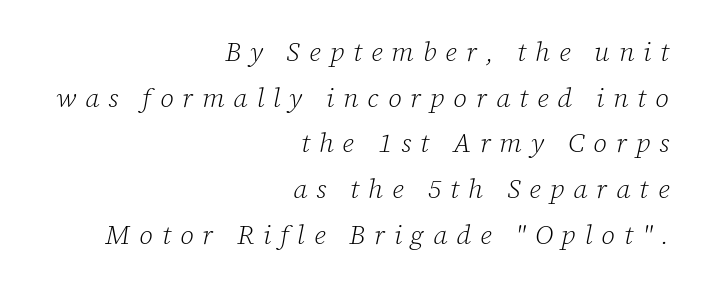
Italic: yes, the glyphs are oblique. The letterforms sit at book weight or below. This sample keeps an unexceptional amount of space between lines. The area under the type is left untouched.
